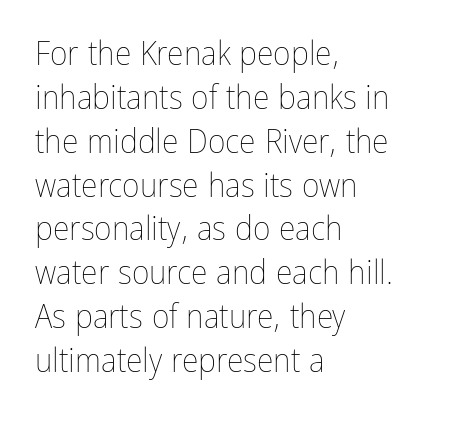
The image shows 34 px thin, condensed type, upright; set left-aligned, normal line spacing (1.29x), normal letter spacing, not underlined; low stroke contrast and a medium x-height.
